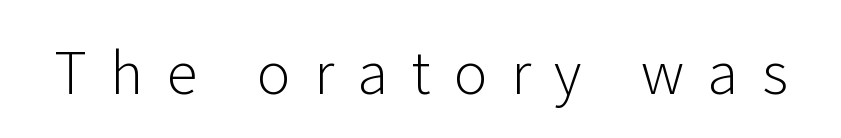
Q: Is the text bold? A: No.
Q: Is the text italic (slanted)? A: No, it is upright.
Q: Is the typeface a serif or a sans-serif typeface? A: Sans-serif.
Q: Is the text underlined? A: No.
Q: Is the spacing between letters normal or unusually wide? A: Unusually wide.
Q: Width (condensed, normal, or wide)? A: Normal.
Q: Stroke contrast? A: Low.
Q: x-height? A: Medium.
Q: Monospaced? A: No.
